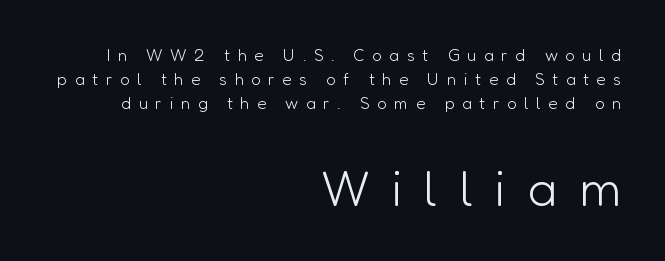
Q: Is the text bold? A: No.
Q: Is the text italic (slanted)? A: No, it is upright.
Q: Is the typeface a serif or a sans-serif typeface? A: Sans-serif.
Q: Is the text underlined? A: No.
Q: How is the paragraph aligned? A: Right-aligned.
Q: Is the spacing between letters normal or unusually wide? A: Unusually wide.
Q: Is the spacing between lines tight, normal or loose? A: Normal.
Q: Which block of text is set in a larger size, the first (top) or the second (bottom)? A: The second (bottom) one.
Q: Width (condensed, normal, or wide)? A: Normal.
Q: Stroke contrast? A: Low.
Q: x-height? A: Medium.
Q: Monospaced? A: No.
